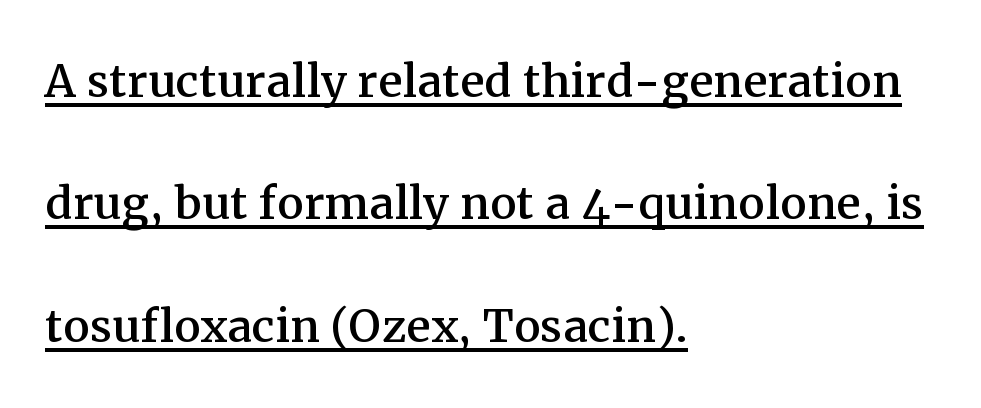
Q: Is the text italic (slanted)? A: No, it is upright.
Q: Is the typeface a serif or a sans-serif typeface? A: Serif.
Q: Is the text underlined? A: Yes.
Q: How is the paragraph aligned? A: Left-aligned.
Q: Is the spacing between letters normal or unusually wide? A: Normal.
Q: Is the spacing between lines tight, normal or loose? A: Loose.
Q: Width (condensed, normal, or wide)? A: Normal.
Q: Stroke contrast? A: Medium.
Q: x-height? A: Medium.
Q: Monospaced? A: No.
